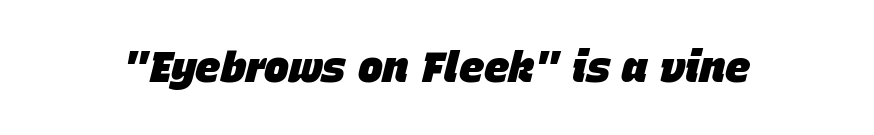
The letters sit at their default tracking, neither squeezed nor spread. The rendering applies a slant to the glyphs. Underlining? Definitely not there. Here the designer chose a conventional face with non-uniform glyph widths. Heavy-handed strokes throughout: this text is bold.
